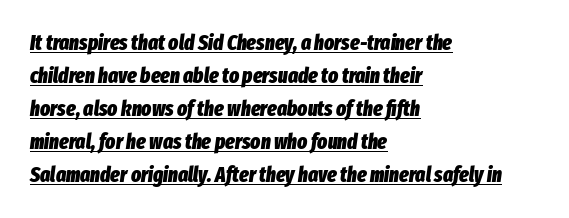
Baseline-to-baseline distance is the conventional proportion of letter height. The face used here is rendered with its standard letterfit. Posture: slanted. These lines are set flush left with a ragged right edge. In designer terms, the underline attribute is active on this setting.
